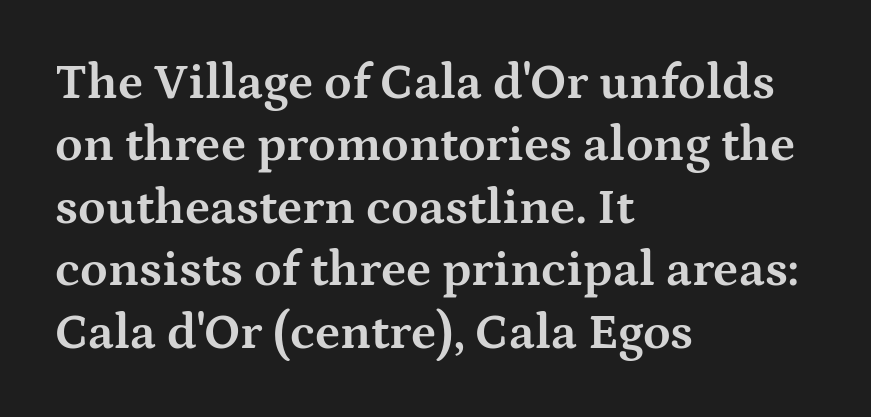
{"serif": "yes", "italic": "no", "bold": "yes", "weight": "bold", "width": "wide", "stroke_contrast": "medium", "x_height": "medium", "monospaced": "no", "underline": "no", "align": "left", "line_spacing": "normal", "line_spacing_ratio": 1.25, "letter_spacing": "normal", "letter_spacing_em": 0.0, "glyph_px": 50}
